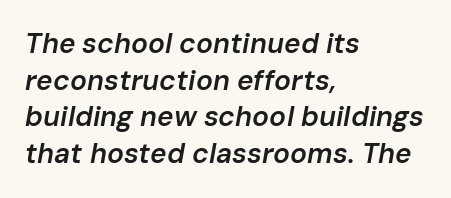
Does the copy run flush right? No — it runs flush left. The line texture is even and compact thanks to regular tracking. Rule under the text: the space is simply empty. The passage shown is typed in a proportional face where columns would drift.
